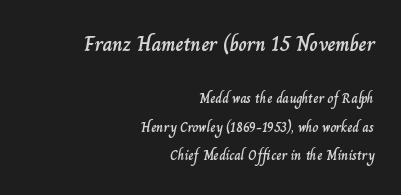
Widely set lines give the paragraph a tall, airy silhouette. Bare-footed words on every line. Layout note: lines flush right.
